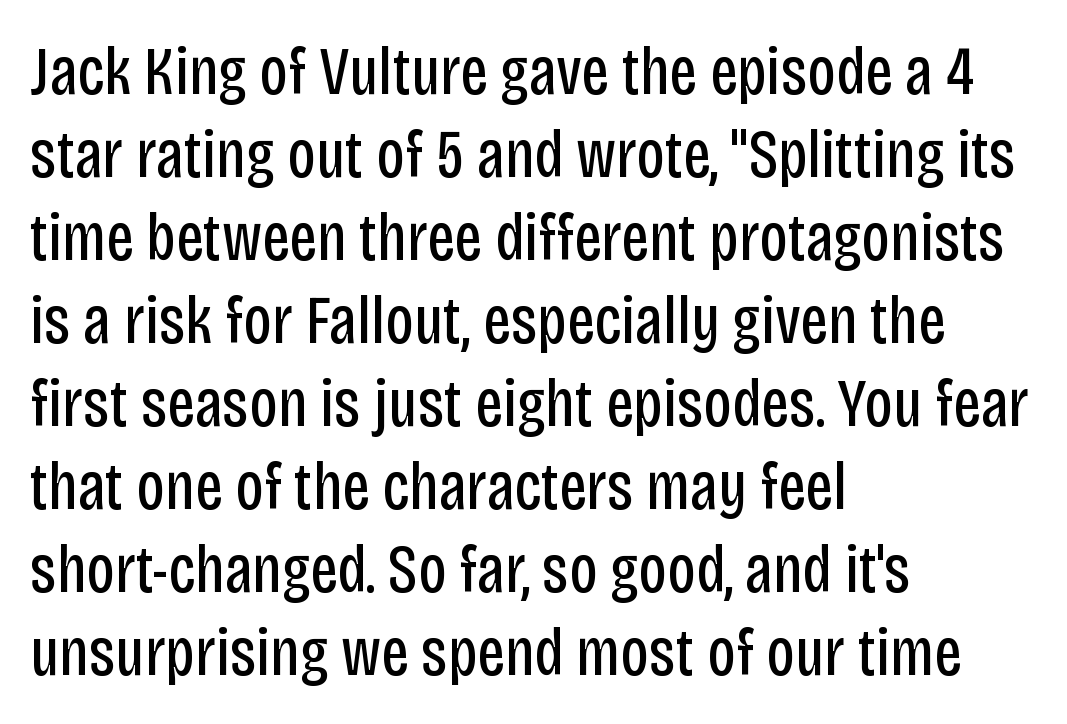
Tracking here is standard; glyphs follow each other at the usual distance. Honestly, there is no underline to notice here at all. Unlike italic type, these characters show no tilt at all. A typesetter would call this proportional, since set widths differ per character. No heavy texture on the line: the type isn't bold.
